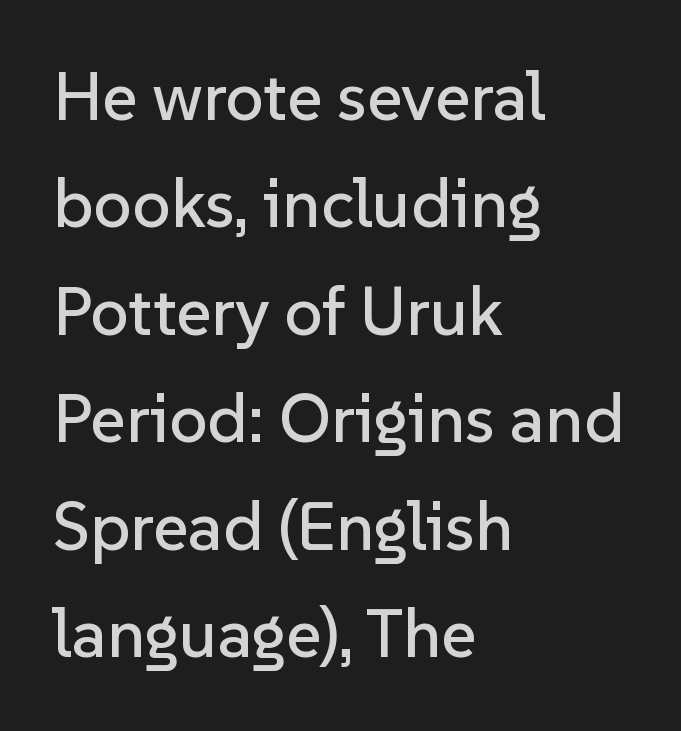
Q: Is the text italic (slanted)? A: No, it is upright.
Q: Is the typeface a serif or a sans-serif typeface? A: Sans-serif.
Q: Is the text underlined? A: No.
Q: How is the paragraph aligned? A: Left-aligned.
Q: Is the spacing between letters normal or unusually wide? A: Normal.
Q: Is the spacing between lines tight, normal or loose? A: Normal.
Q: Width (condensed, normal, or wide)? A: Normal.
Q: Stroke contrast? A: Low.
Q: x-height? A: Medium.
Q: Monospaced? A: No.
